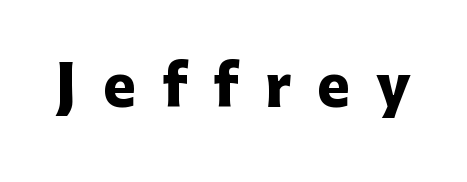
In terms of posture, this sample is upright. This sample uses a sans-serif face. Caption: expanded tracking, letters set apart. Typesetter's note: full bold, strokes at maximum text heaviness. Unmarked baselines from the first word to the last.
